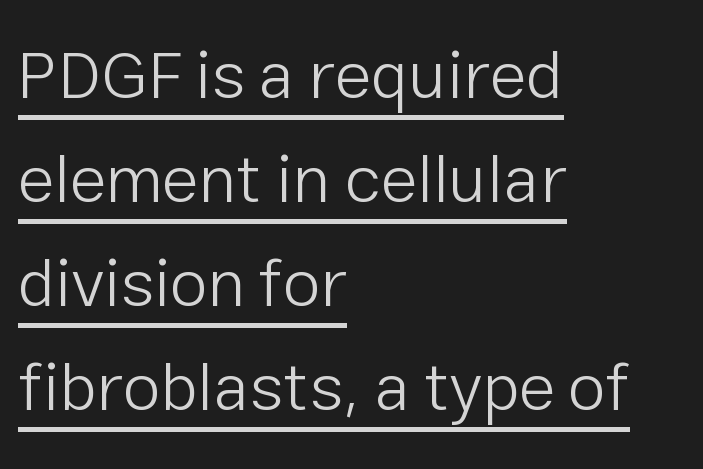
The image shows 68 px light sans-serif type, upright; set left-aligned, normal line spacing (1.53x), normal letter spacing, underlined; low stroke contrast and a medium x-height.
